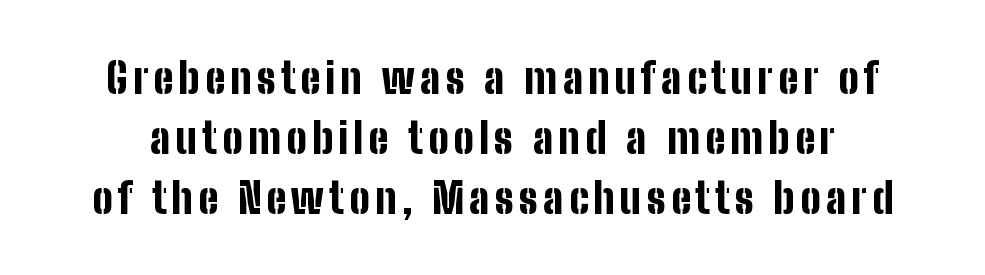
{"serif": "no", "italic": "no", "bold": "yes", "weight": "bold", "width": "condensed", "stroke_contrast": "low", "x_height": "medium", "monospaced": "no", "underline": "no", "line_spacing": "normal", "line_spacing_ratio": 1.39, "glyph_px": 43}
